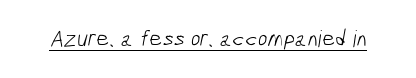
{"bold": "no", "underline": "yes", "letter_spacing": "normal", "letter_spacing_em": 0.0, "glyph_px": 23}
